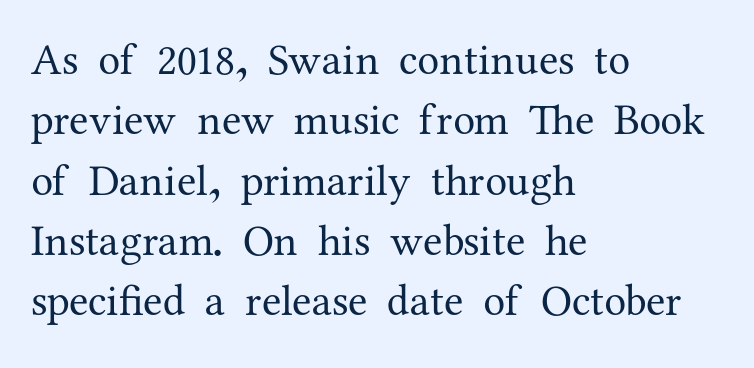
Horizontal bands of white between lines are of average thickness. Varying glyph widths throughout — classic text-font behaviour. Font category for this specimen: serif. A light-to-regular cut is what we see here. Line beginnings align vertically; line endings do not.
